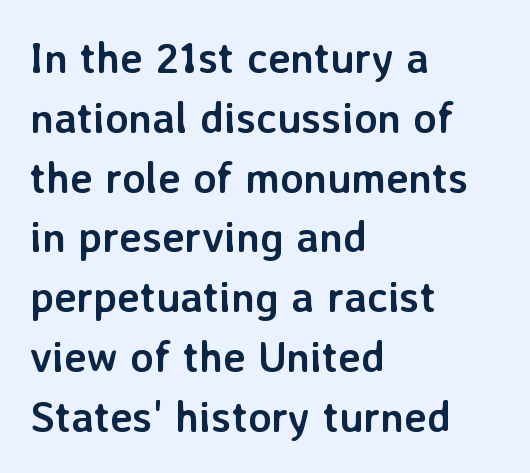
The image shows 43 px semibold sans-serif type, upright; set left-aligned, normal line spacing (1.39x), normal letter spacing, not underlined; low stroke contrast and a medium x-height.
